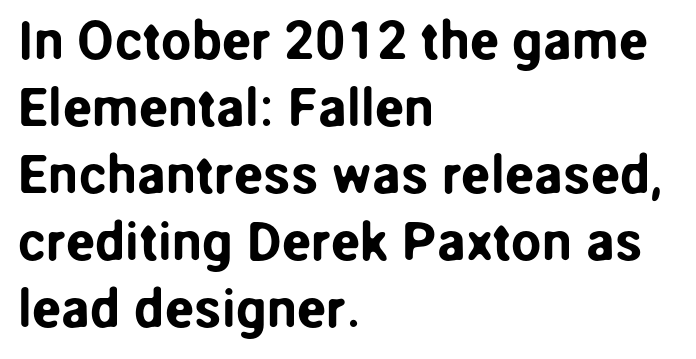
The image shows 54 px sans-serif type, upright; set left-aligned, line spacing 1.24x, normal letter spacing, not underlined; low stroke contrast and a medium x-height.
